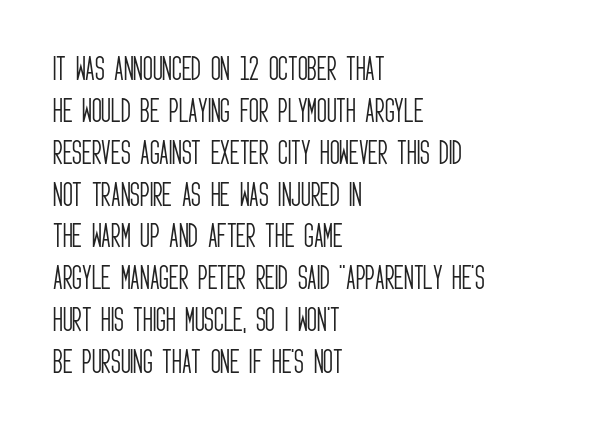
Q: Is the text bold? A: No.
Q: Is the text italic (slanted)? A: No, it is upright.
Q: Is the text underlined? A: No.
Q: How is the paragraph aligned? A: Left-aligned.
Q: Is the spacing between letters normal or unusually wide? A: Normal.
Q: Is the spacing between lines tight, normal or loose? A: Normal.
